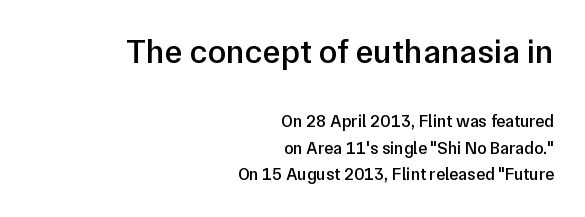
{"serif": "no", "italic": "no", "bold": "semi", "weight": "semibold", "width": "normal", "stroke_contrast": "low", "x_height": "medium", "monospaced": "no", "underline": "no", "align": "right", "line_spacing": "normal", "line_spacing_ratio": 1.56, "letter_spacing": "normal", "letter_spacing_em": 0.0, "larger_block": "first", "size_ratio": 2.0, "glyph_px": 34}
